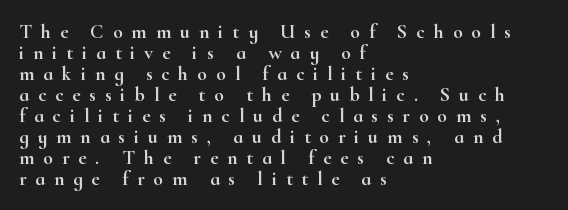
Is there any slant? The stems are plumb. Check the space under the baseline: it is left empty. Line beginnings align vertically; line endings do not. Interline gaps are noticeably narrow in this sample. Spacing between characters has been opened up far beyond the box default.
